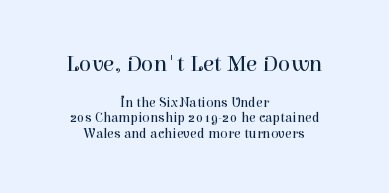
Does the lettering tilt? It doesn't — this is upright. The letters look calm and open, with moderate or lighter stems. You could call the tracking neutral — neither tight nor loose. One glance says dense: line gaps are narrower than usual. Larger block? The one above; the one below is distinctly smaller. Reading down the block, each line starts at a different indent, mirrored at its end.
